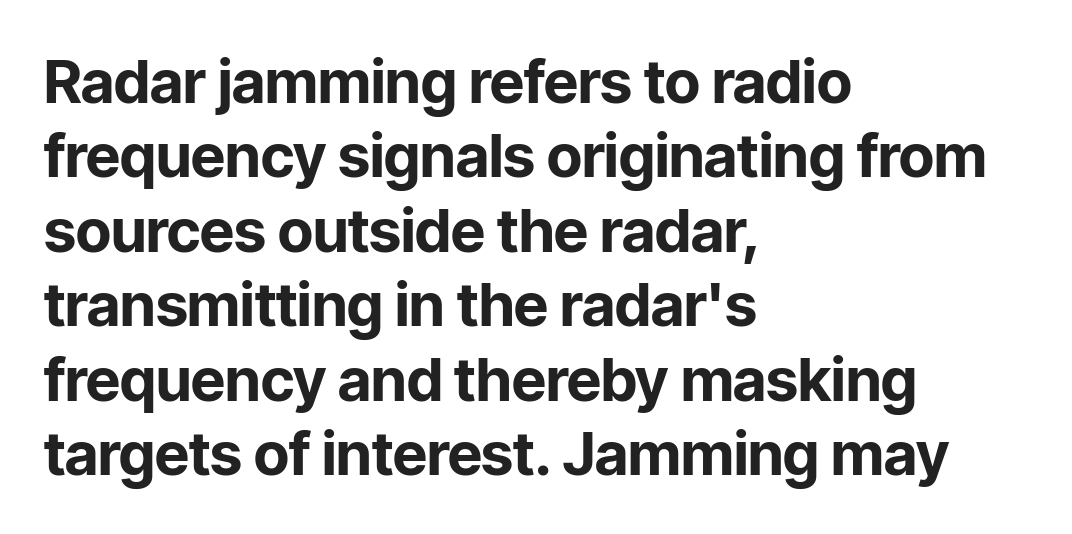
A bare baseline throughout the passage. The line texture is even and compact thanks to regular tracking. The type sits square on the baseline with zero lean. Do the characters align in a grid? No, the font is proportional. Serifs: no, the terminals of the letterforms are clean.
